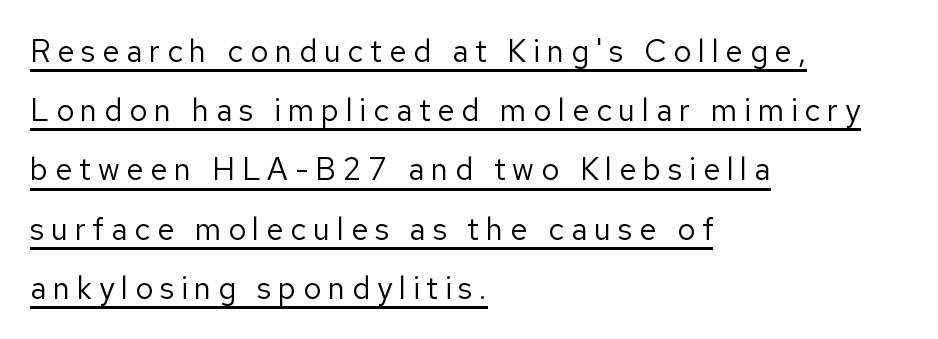
The image shows 31 px regular-weight sans-serif type, upright; set left-aligned, loose line spacing (1.91x), unusually wide letter spacing (+0.22 em), underlined; low stroke contrast and a medium x-height.
